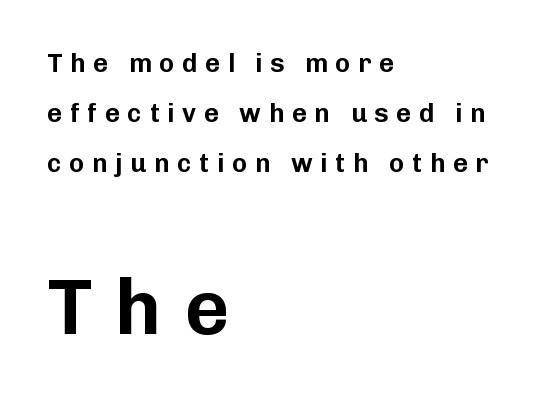
The characters display no serif detailing; their extremities are plain. The face used here is rendered with a markedly widened letterfit. The block of text is sparse from top to bottom, with ample space between rows. Spacing verdict: proportional, widths tailored to each character. Characters remain perfectly vertical along every line.
